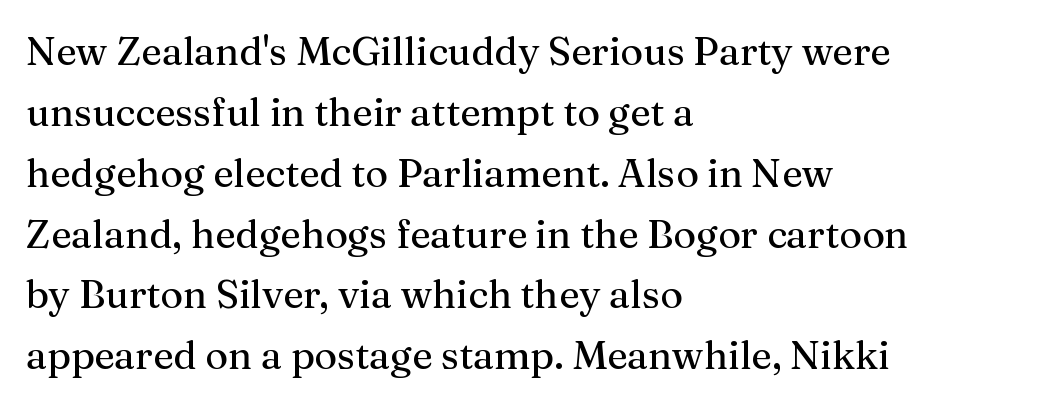
Q: Is the text italic (slanted)? A: No, it is upright.
Q: Is the typeface a serif or a sans-serif typeface? A: Serif.
Q: Is the text underlined? A: No.
Q: How is the paragraph aligned? A: Left-aligned.
Q: Is the spacing between letters normal or unusually wide? A: Normal.
Q: Is the spacing between lines tight, normal or loose? A: Normal.
Q: Width (condensed, normal, or wide)? A: Normal.
Q: Stroke contrast? A: Medium.
Q: x-height? A: Medium.
Q: Monospaced? A: No.
